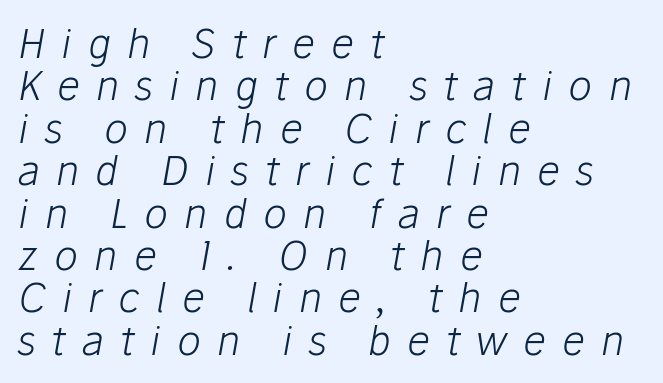
These glyphs show unthickened strokes, regular width or finer. You can tell it's italic because the verticals aren't actually vertical. In CSS terms this would be text-align: left. Tracking value appears strongly positive — letters spread wide. Looks like regular typesetting: each glyph gets only the width it needs. One glance says dense: line gaps are narrower than usual.
